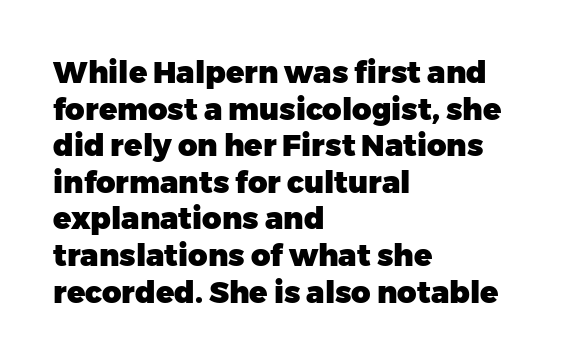
The image shows 30 px heavy sans-serif type, upright; set left-aligned, line spacing 1.22x, normal letter spacing, not underlined; low stroke contrast and a medium x-height.
